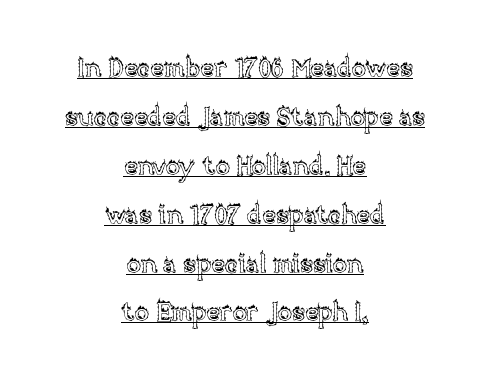
Q: Is the text italic (slanted)? A: No, it is upright.
Q: Is the text underlined? A: Yes.
Q: How is the paragraph aligned? A: Centered.
Q: Is the spacing between letters normal or unusually wide? A: Normal.
